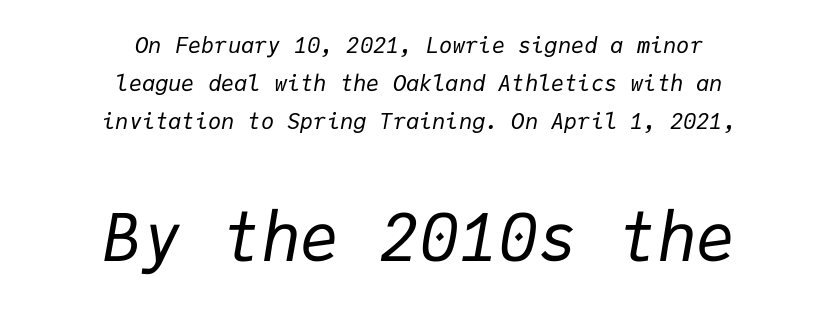
{"italic": "yes", "lean": "right", "slant_degrees": 9, "bold": "no", "weight": "regular", "width": "normal", "stroke_contrast": "low", "x_height": "medium", "monospaced": "yes", "underline": "no", "align": "center", "line_spacing_ratio": 1.72, "letter_spacing": "normal", "letter_spacing_em": 0.0, "larger_block": "second", "size_ratio": 3.0, "glyph_px": 66}
